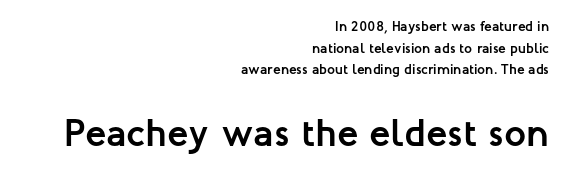
The image shows 39 px semibold sans-serif type, upright; set right-aligned, normal line spacing (1.54x), normal letter spacing, not underlined; the second (bottom) block is 2.79x larger; low stroke contrast and a medium x-height.
